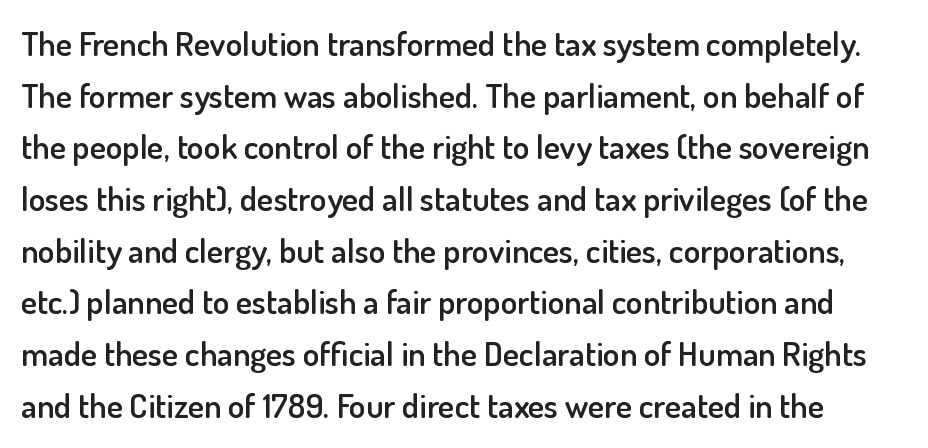
The image shows 34 px semibold sans-serif type, upright; set normal line spacing (1.52x), normal letter spacing, not underlined; low stroke contrast and a small x-height.
